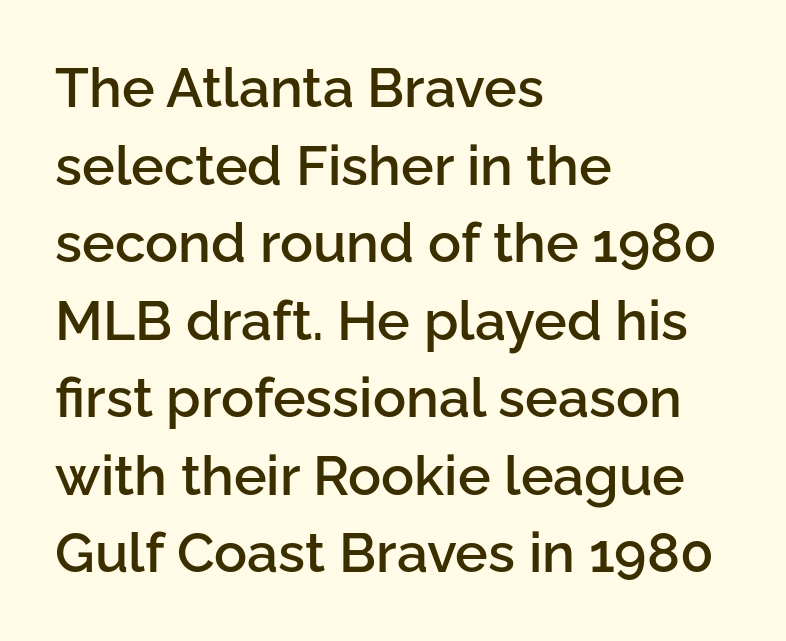
Q: Is the text bold? A: Semi-bold.
Q: Is the text italic (slanted)? A: No, it is upright.
Q: Is the typeface a serif or a sans-serif typeface? A: Sans-serif.
Q: Is the text underlined? A: No.
Q: How is the paragraph aligned? A: Left-aligned.
Q: Is the spacing between letters normal or unusually wide? A: Normal.
Q: Is the spacing between lines tight, normal or loose? A: Normal.
Q: Width (condensed, normal, or wide)? A: Normal.
Q: Stroke contrast? A: Low.
Q: x-height? A: Medium.
Q: Monospaced? A: No.
